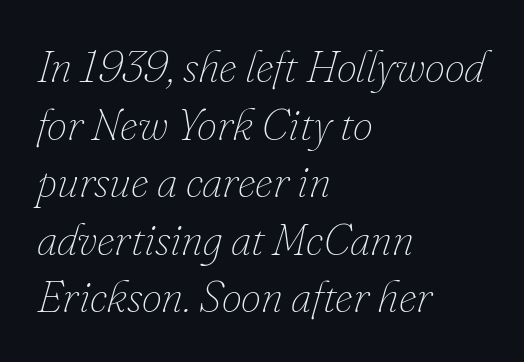
Honestly, the letter spacing is just normal — you wouldn't notice it. Does the copy run flush right? No — it runs flush left. Ink coverage per letter is moderate at most. The text carries the slant typical of an italic or oblique font. Does the leading feel generous? No, just average.
